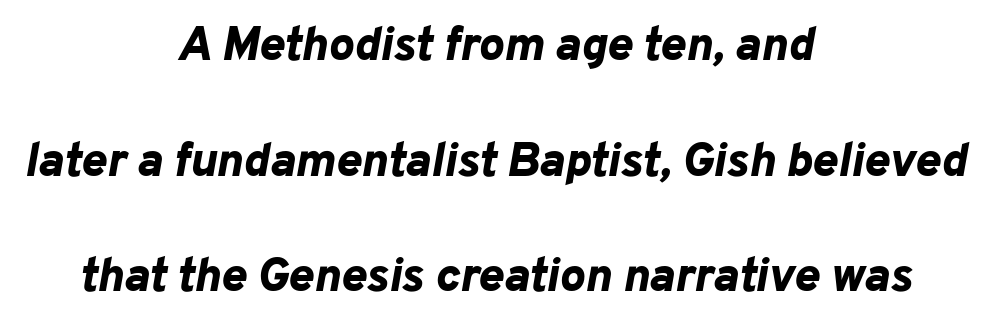
Q: Is the text bold? A: Yes.
Q: Is the text italic (slanted)? A: Yes, it leans right by about 10 degrees.
Q: Is the text underlined? A: No.
Q: How is the paragraph aligned? A: Centered.
Q: Is the spacing between letters normal or unusually wide? A: Normal.
Q: Is the spacing between lines tight, normal or loose? A: Loose.
Q: Width (condensed, normal, or wide)? A: Normal.
Q: Stroke contrast? A: Low.
Q: x-height? A: Medium.
Q: Monospaced? A: No.
